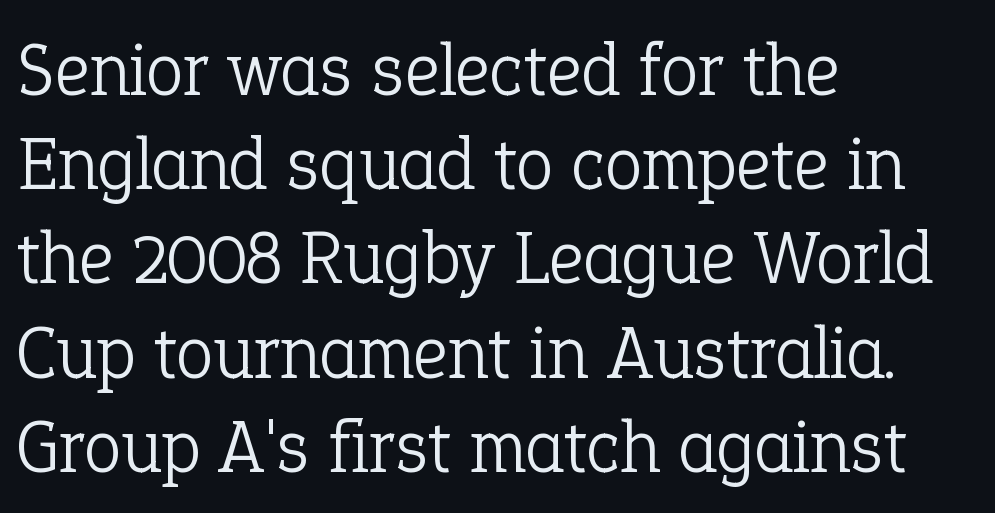
Q: Is the text bold? A: No.
Q: Is the text italic (slanted)? A: No, it is upright.
Q: Is the typeface a serif or a sans-serif typeface? A: Serif.
Q: Is the text underlined? A: No.
Q: How is the paragraph aligned? A: Left-aligned.
Q: Is the spacing between letters normal or unusually wide? A: Normal.
Q: Width (condensed, normal, or wide)? A: Normal.
Q: Stroke contrast? A: Low.
Q: x-height? A: Medium.
Q: Monospaced? A: No.
